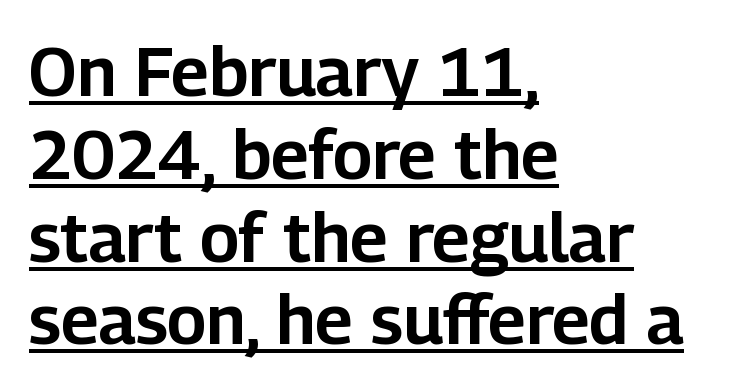
Q: Is the text italic (slanted)? A: No, it is upright.
Q: Is the typeface a serif or a sans-serif typeface? A: Sans-serif.
Q: Is the text underlined? A: Yes.
Q: How is the paragraph aligned? A: Left-aligned.
Q: Is the spacing between letters normal or unusually wide? A: Normal.
Q: Width (condensed, normal, or wide)? A: Normal.
Q: Stroke contrast? A: Low.
Q: x-height? A: Medium.
Q: Monospaced? A: No.
